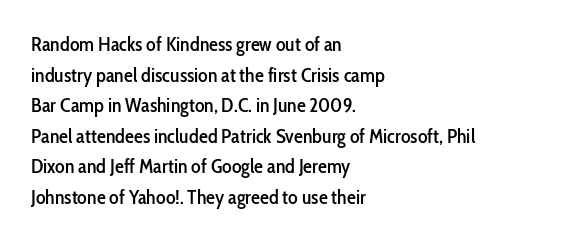
{"italic": "no", "underline": "no", "align": "left", "line_spacing": "normal", "line_spacing_ratio": 1.53, "letter_spacing": "normal", "letter_spacing_em": 0.0, "glyph_px": 20}
